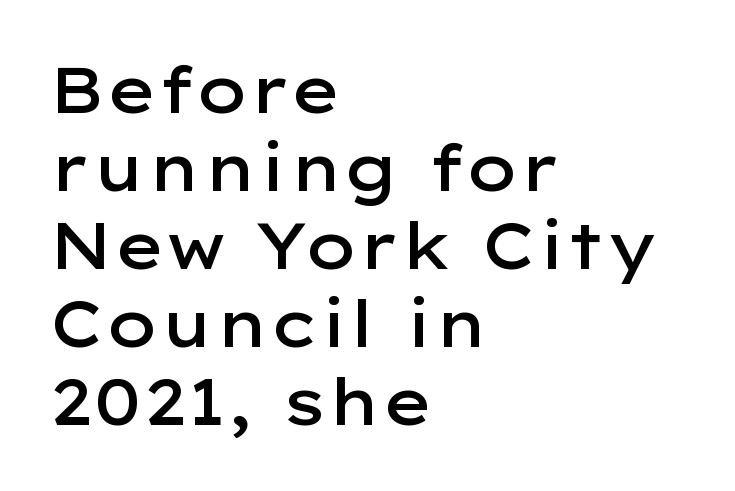
{"serif": "no", "italic": "no", "bold": "semi", "weight": "semibold", "width": "wide", "stroke_contrast": "low", "x_height": "medium", "monospaced": "no", "underline": "no", "align": "left", "line_spacing_ratio": 1.22, "letter_spacing": "normal", "letter_spacing_em": 0.0, "glyph_px": 64}
